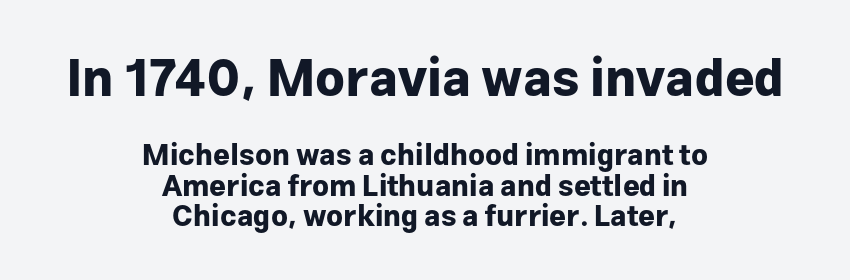
Q: Is the text bold? A: Yes.
Q: Is the text italic (slanted)? A: No, it is upright.
Q: Is the typeface a serif or a sans-serif typeface? A: Sans-serif.
Q: Is the text underlined? A: No.
Q: How is the paragraph aligned? A: Centered.
Q: Is the spacing between letters normal or unusually wide? A: Normal.
Q: Is the spacing between lines tight, normal or loose? A: Tight.
Q: Which block of text is set in a larger size, the first (top) or the second (bottom)? A: The first (top) one.
Q: Width (condensed, normal, or wide)? A: Normal.
Q: Stroke contrast? A: Low.
Q: x-height? A: Medium.
Q: Monospaced? A: No.
